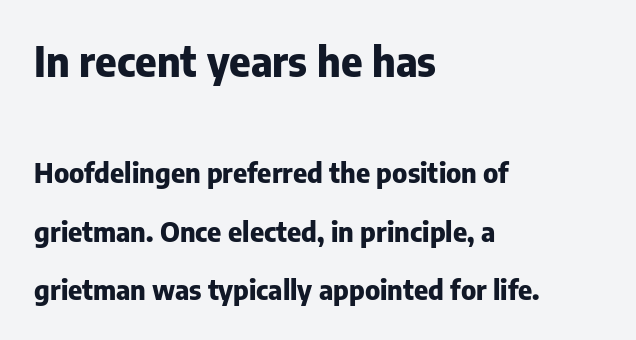
The designer went with a sans here, leaving each stem footless. These lines keep a tight, regular rhythm from letter to letter. The typography opts for an upright posture over an oblique one. Descenders are the only things crossing below the line. Caption: bold face, heavy strokes.
